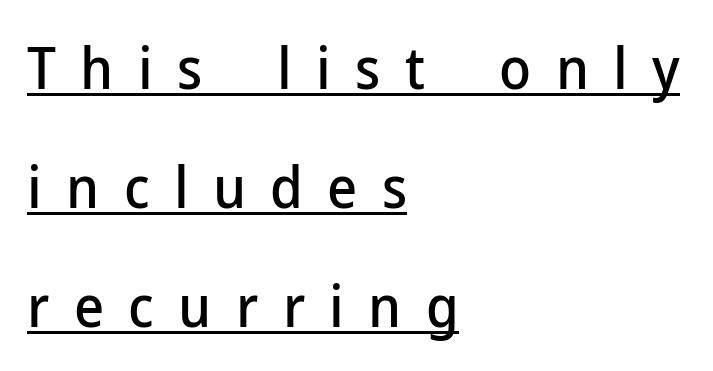
{"serif": "no", "italic": "no", "width": "normal", "stroke_contrast": "low", "x_height": "medium", "monospaced": "no", "underline": "yes", "align": "left", "line_spacing": "loose", "line_spacing_ratio": 2.05, "letter_spacing": "wide", "letter_spacing_em": 0.42, "glyph_px": 58}
